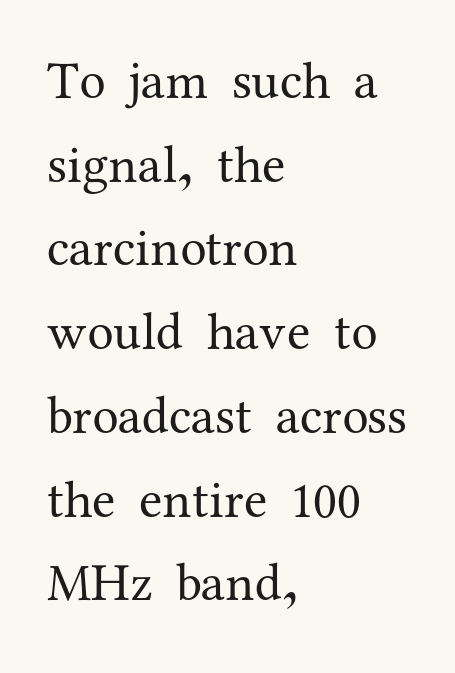
{"serif": "yes", "italic": "no", "bold": "no", "weight": "regular", "width": "normal", "stroke_contrast": "medium", "x_height": "medium", "monospaced": "no", "underline": "no", "align": "left", "line_spacing": "normal", "line_spacing_ratio": 1.58, "letter_spacing": "normal", "letter_spacing_em": 0.0, "glyph_px": 53}
